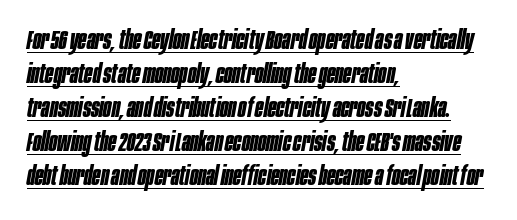
The image shows 27 px bold type, italic (leaning right); set left-aligned, normal line spacing (1.26x), normal letter spacing, underlined.
